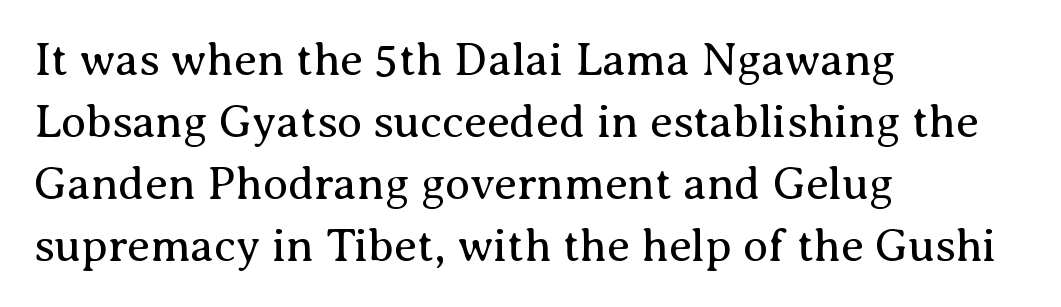
Caption: face not bold, strokes unweighted. Every row of glyphs begins at an identical x-position on the left. Is there any slant? The stems are plumb. Note the varied advance widths — an 'i' is clearly narrower than an 'm'.
